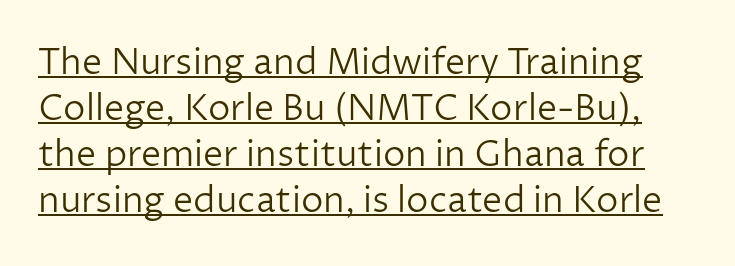
The image shows 36 px light sans-serif type, upright; set normal line spacing (1.28x), normal letter spacing, underlined; low stroke contrast and a medium x-height.
